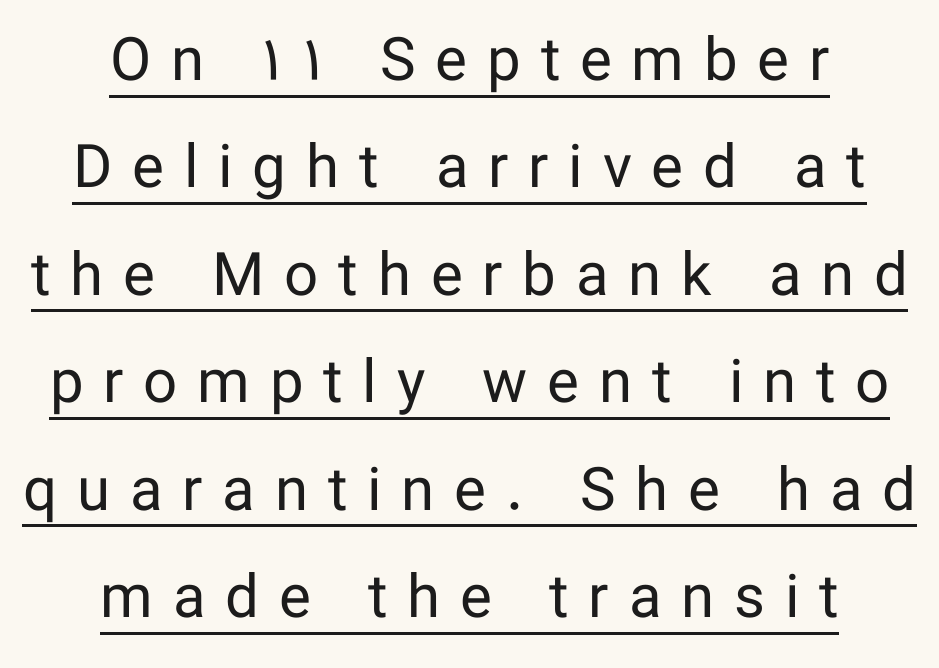
{"serif": "no", "italic": "no", "bold": "no", "weight": "regular", "width": "normal", "stroke_contrast": "low", "x_height": "medium", "monospaced": "no", "underline": "yes", "align": "center", "line_spacing_ratio": 1.79, "letter_spacing": "wide", "letter_spacing_em": 0.33, "glyph_px": 60}
